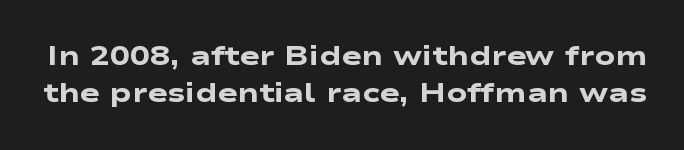
The image shows 27 px bold type; set normal line spacing (1.38x), normal letter spacing, not underlined.
